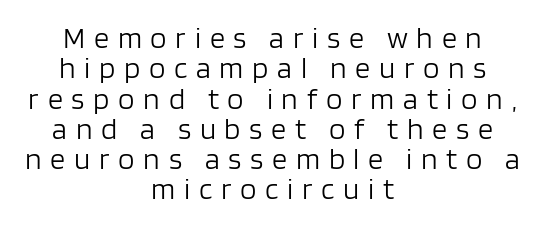
The image shows 30 px light sans-serif type, upright; set centered, tight line spacing (1.01x), unusually wide letter spacing (+0.29 em), not underlined; low stroke contrast and a large x-height.
